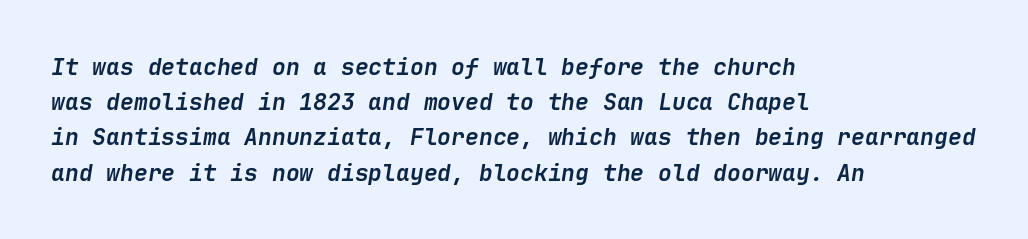
The image shows 23 px bold type, italic (leaning right); set left-aligned, normal line spacing (1.53x), normal letter spacing, not underlined.
